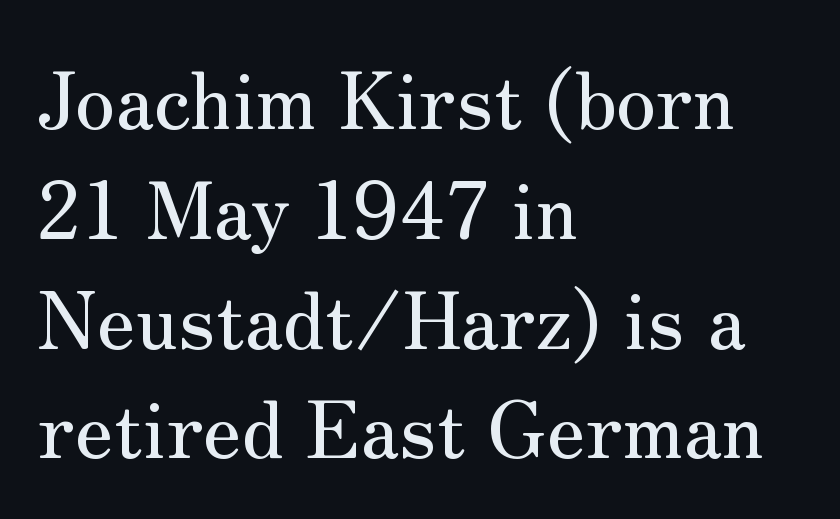
The typesetter chose a ragged-right arrangement here. The foot of each line stays bare and open. Characters follow at the spacing the type designer built in. Proportional: the letters do not fall into vertical columns. Regarding serifs, this sample has them.
